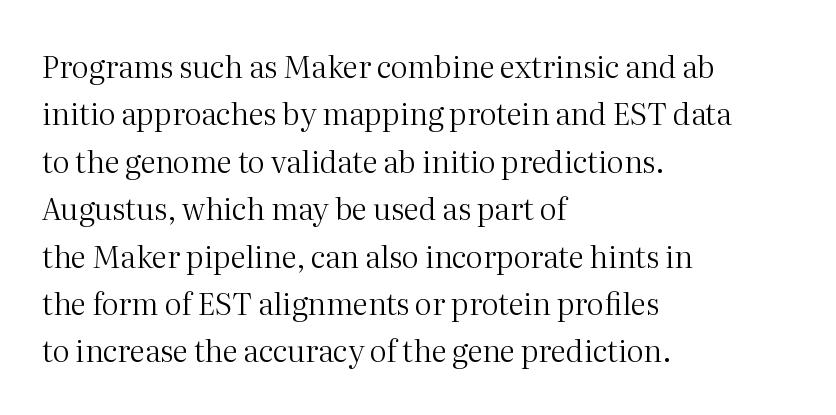
Q: Is the text bold? A: No.
Q: Is the text italic (slanted)? A: No, it is upright.
Q: Is the typeface a serif or a sans-serif typeface? A: Serif.
Q: Is the text underlined? A: No.
Q: How is the paragraph aligned? A: Left-aligned.
Q: Is the spacing between letters normal or unusually wide? A: Normal.
Q: Is the spacing between lines tight, normal or loose? A: Normal.
Q: Width (condensed, normal, or wide)? A: Normal.
Q: Stroke contrast? A: Medium.
Q: x-height? A: Medium.
Q: Monospaced? A: No.
